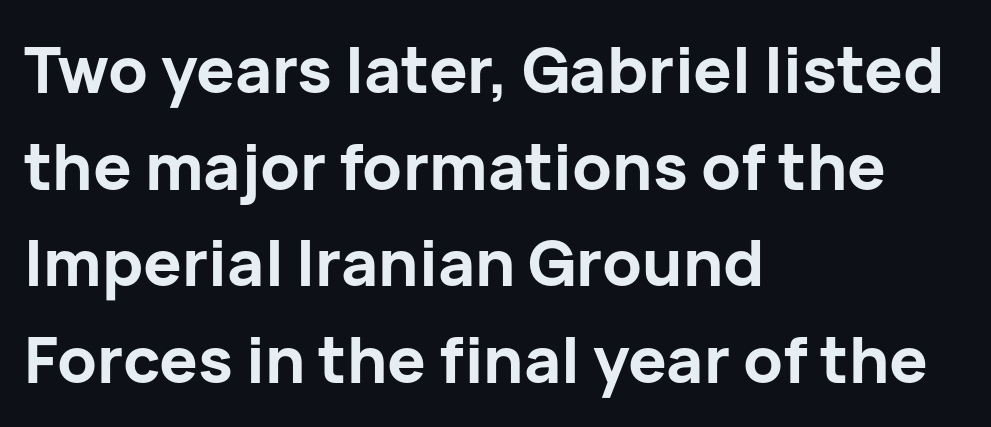
Q: Is the text bold? A: Yes.
Q: Is the text italic (slanted)? A: No, it is upright.
Q: Is the typeface a serif or a sans-serif typeface? A: Sans-serif.
Q: Is the text underlined? A: No.
Q: How is the paragraph aligned? A: Left-aligned.
Q: Is the spacing between letters normal or unusually wide? A: Normal.
Q: Is the spacing between lines tight, normal or loose? A: Normal.
Q: Width (condensed, normal, or wide)? A: Normal.
Q: Stroke contrast? A: Low.
Q: x-height? A: Medium.
Q: Monospaced? A: No.
